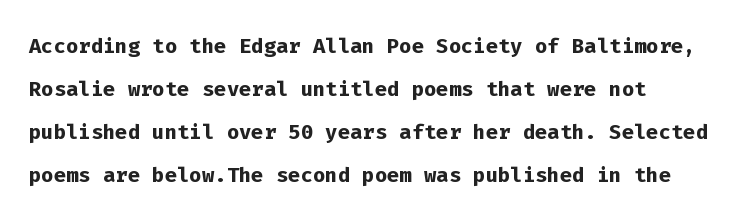
Chunky letters — that's bold for sure. The compositor pushed each line to the left boundary. This sample keeps an unexceptional amount of space between lines. Letter spacing: default.
